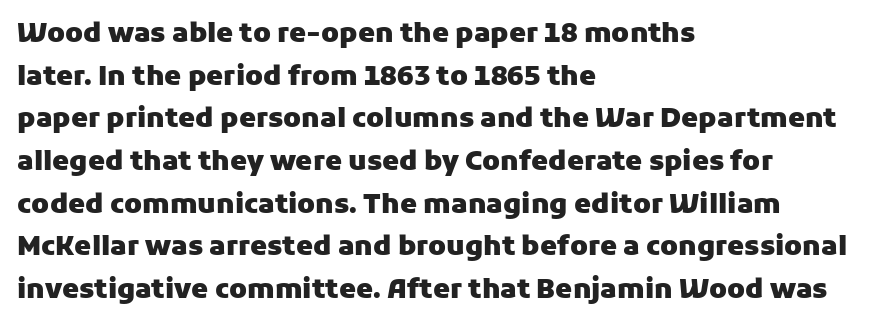
{"italic": "no", "bold": "yes", "underline": "no", "align": "left", "line_spacing": "normal", "line_spacing_ratio": 1.58, "letter_spacing": "normal", "letter_spacing_em": 0.0, "glyph_px": 27}
